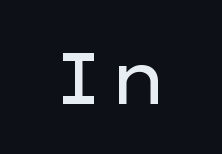
Here the glyphs are tracked normally, forming tight word shapes. Line starts and ends both wander, symmetrically. Plain, unruled lines of type. Is this a fixed-width face? No — the glyphs have proportional, varying widths. No heavy texture on the line: the type isn't bold. Unlike a traditional serif, this face leaves its strokes unadorned.
